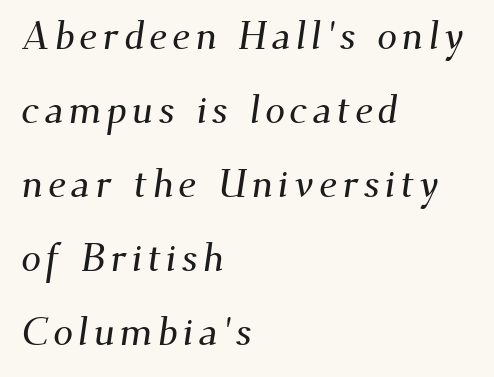
The image shows 40 px serif type; set left-aligned, line spacing 1.85x, not underlined; medium stroke contrast and a small x-height.
